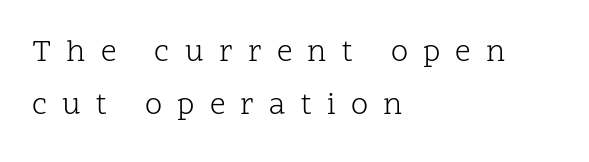
Each letter keeps its own natural width here, so spacing adapts to shape. The letterforms sit at book weight or below. Note: serifs present on the glyphs. Where is the straight margin? On the left. Between one letter and the next there's a generous, obvious gap. In terms of posture, this sample is upright.
